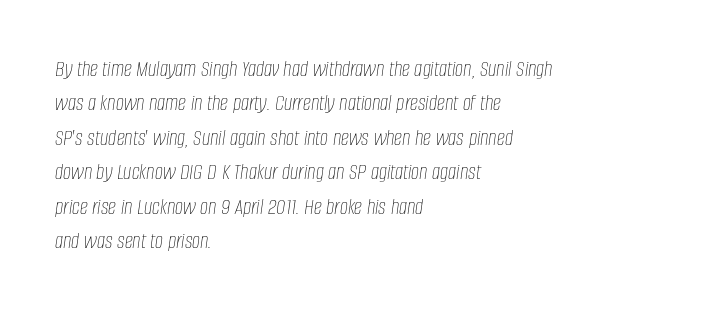
Each row of text sits above clean, open space. The glyphs look as if they've been sheared to an angle. The weight would be labelled regular, book, light, or lighter still. Here the glyphs are tracked normally, forming tight word shapes. The paragraph has a hard left edge and a soft right edge.
